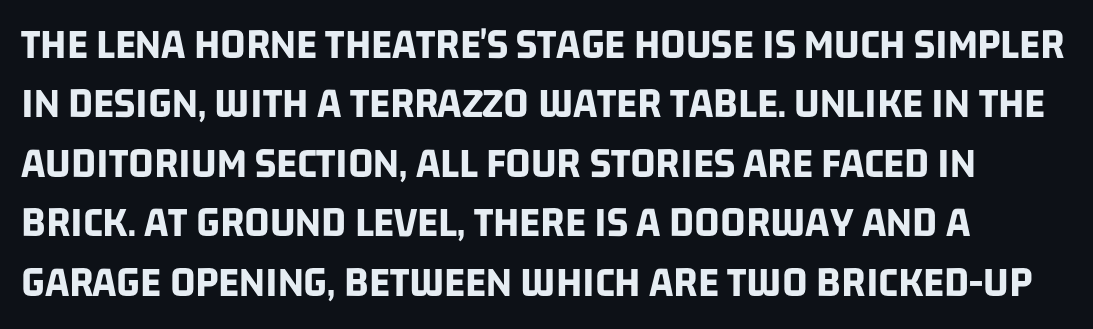
Q: Is the text bold? A: Yes.
Q: Is the typeface a serif or a sans-serif typeface? A: Sans-serif.
Q: Is the text underlined? A: No.
Q: Is the spacing between letters normal or unusually wide? A: Normal.
Q: Is the spacing between lines tight, normal or loose? A: Normal.
Q: Width (condensed, normal, or wide)? A: Condensed.
Q: Stroke contrast? A: Low.
Q: x-height? A: Large.
Q: Monospaced? A: No.
